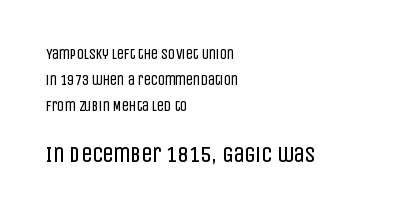
{"italic": "no", "bold": "no", "underline": "no", "align": "left", "line_spacing_ratio": 1.85, "letter_spacing": "normal", "letter_spacing_em": 0.0, "larger_block": "second", "size_ratio": 1.57, "glyph_px": 22}
